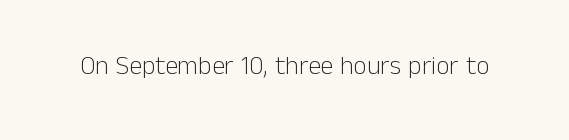
The image shows 26 px text type, upright; set normal letter spacing, not underlined.
